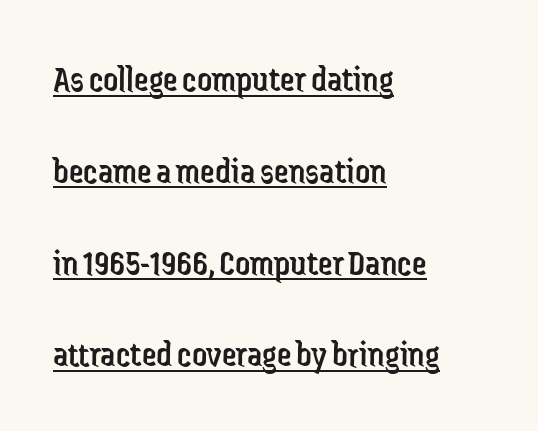
The image shows 37 px regular-weight, condensed sans-serif type, upright; set left-aligned, loose line spacing (2.48x), normal letter spacing, underlined; low stroke contrast and a medium x-height.
